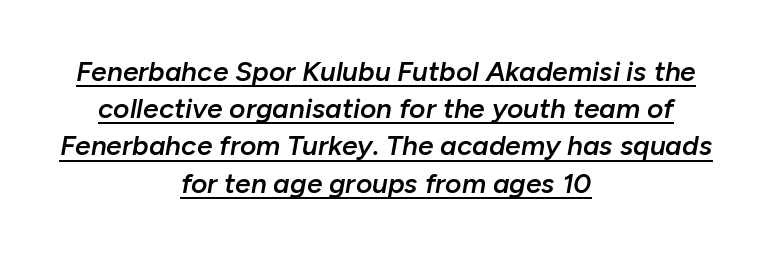
{"italic": "yes", "lean": "right", "slant_degrees": 10, "bold": "semi", "weight": "semibold", "width": "normal", "stroke_contrast": "low", "x_height": "medium", "monospaced": "no", "underline": "yes", "align": "center", "line_spacing": "normal", "line_spacing_ratio": 1.33, "letter_spacing": "normal", "letter_spacing_em": 0.0, "glyph_px": 28}
